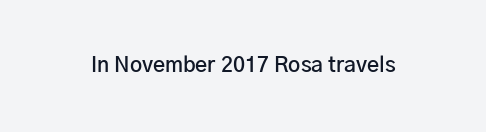
{"italic": "no", "bold": "semi", "underline": "no", "letter_spacing": "normal", "letter_spacing_em": 0.0, "glyph_px": 21}
